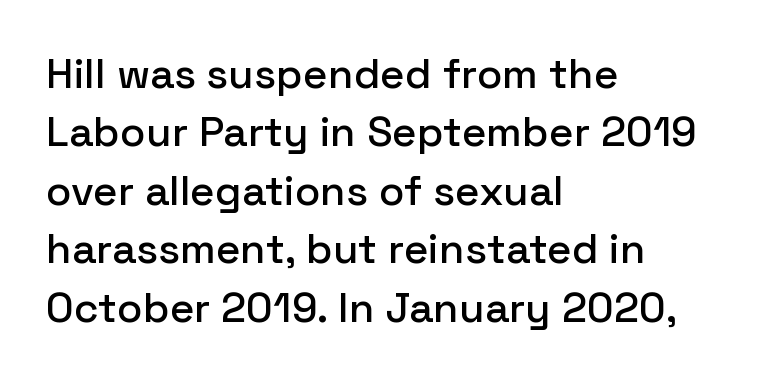
The image shows 42 px sans-serif type, upright; set left-aligned, normal line spacing (1.39x), normal letter spacing, not underlined; low stroke contrast and a medium x-height.
